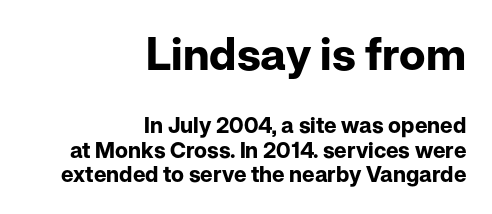
Q: Is the text bold? A: Yes.
Q: Is the text italic (slanted)? A: No, it is upright.
Q: Is the typeface a serif or a sans-serif typeface? A: Sans-serif.
Q: Is the text underlined? A: No.
Q: How is the paragraph aligned? A: Right-aligned.
Q: Is the spacing between letters normal or unusually wide? A: Normal.
Q: Is the spacing between lines tight, normal or loose? A: Tight.
Q: Which block of text is set in a larger size, the first (top) or the second (bottom)? A: The first (top) one.
Q: Width (condensed, normal, or wide)? A: Normal.
Q: Stroke contrast? A: Low.
Q: x-height? A: Medium.
Q: Monospaced? A: No.
